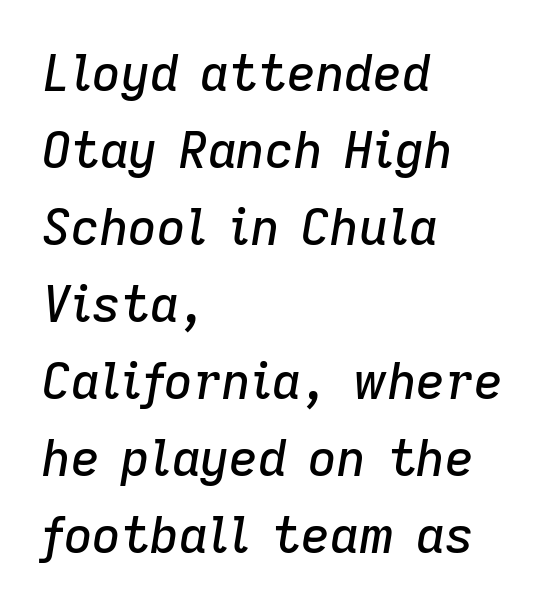
Q: Is the text italic (slanted)? A: Yes, it leans right by about 9 degrees.
Q: Is the text underlined? A: No.
Q: How is the paragraph aligned? A: Left-aligned.
Q: Is the spacing between letters normal or unusually wide? A: Normal.
Q: Is the spacing between lines tight, normal or loose? A: Normal.
Q: Width (condensed, normal, or wide)? A: Normal.
Q: Stroke contrast? A: Low.
Q: x-height? A: Medium.
Q: Monospaced? A: No.
